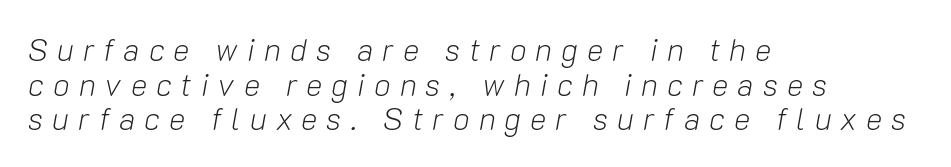
Every row of glyphs begins at an identical x-position on the left. Looks like regular typesetting: each glyph gets only the width it needs. The passage shown stacks its lines with hardly any gap. Does the lettering tilt? It does — this is italic. Check the space under the baseline: it is left empty.
